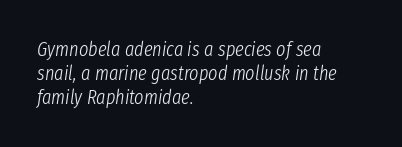
The image shows 20 px text type, italic (leaning right); set left-aligned, line spacing 1.2x, normal letter spacing, not underlined.
